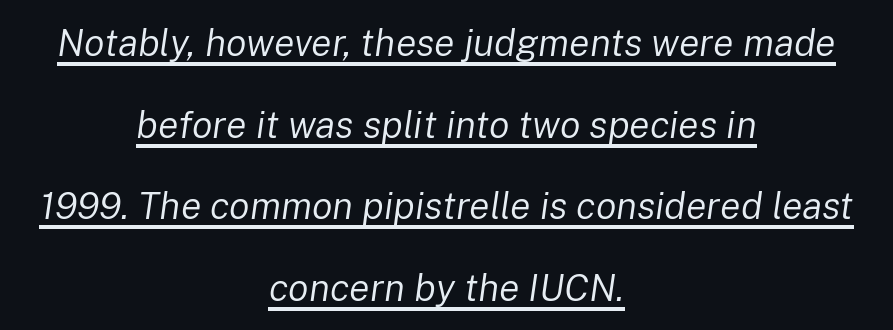
Q: Is the text bold? A: No.
Q: Is the text italic (slanted)? A: Yes, it leans right by about 8 degrees.
Q: Is the text underlined? A: Yes.
Q: How is the paragraph aligned? A: Centered.
Q: Is the spacing between letters normal or unusually wide? A: Normal.
Q: Is the spacing between lines tight, normal or loose? A: Loose.
Q: Width (condensed, normal, or wide)? A: Normal.
Q: Stroke contrast? A: Low.
Q: x-height? A: Medium.
Q: Monospaced? A: No.
